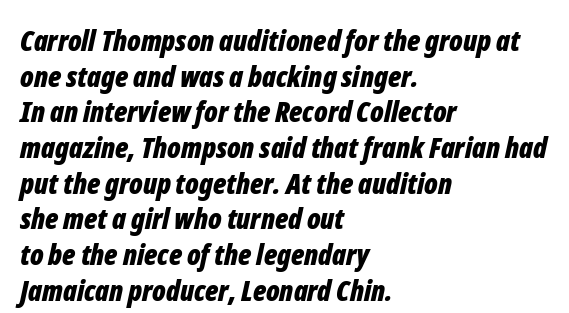
The image shows 29 px bold, condensed type, italic (leaning right); set left-aligned, line spacing 1.23x, normal letter spacing, not underlined; low stroke contrast and a medium x-height.
